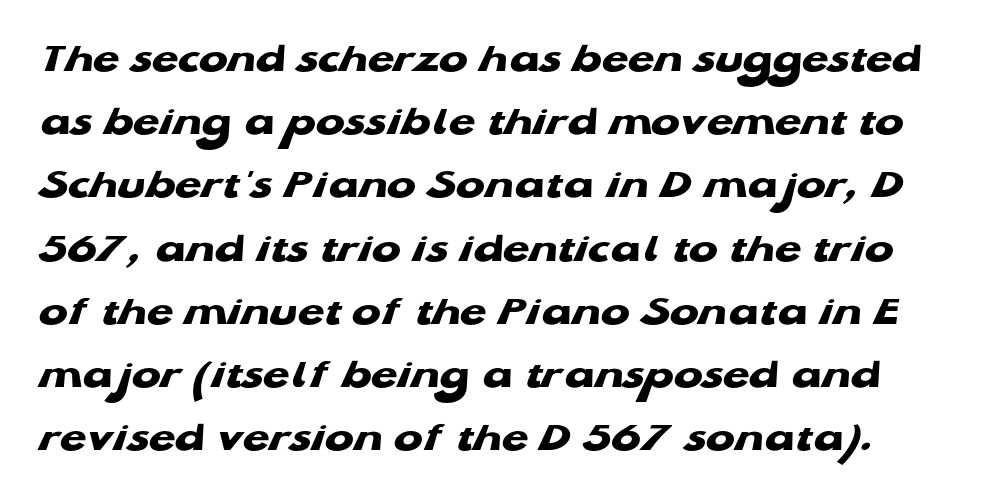
{"serif": "no", "bold": "yes", "weight": "heavy", "width": "wide", "stroke_contrast": "low", "x_height": "medium", "monospaced": "no", "underline": "no", "line_spacing": "normal", "line_spacing_ratio": 1.47, "letter_spacing": "normal", "letter_spacing_em": 0.0, "glyph_px": 43}
